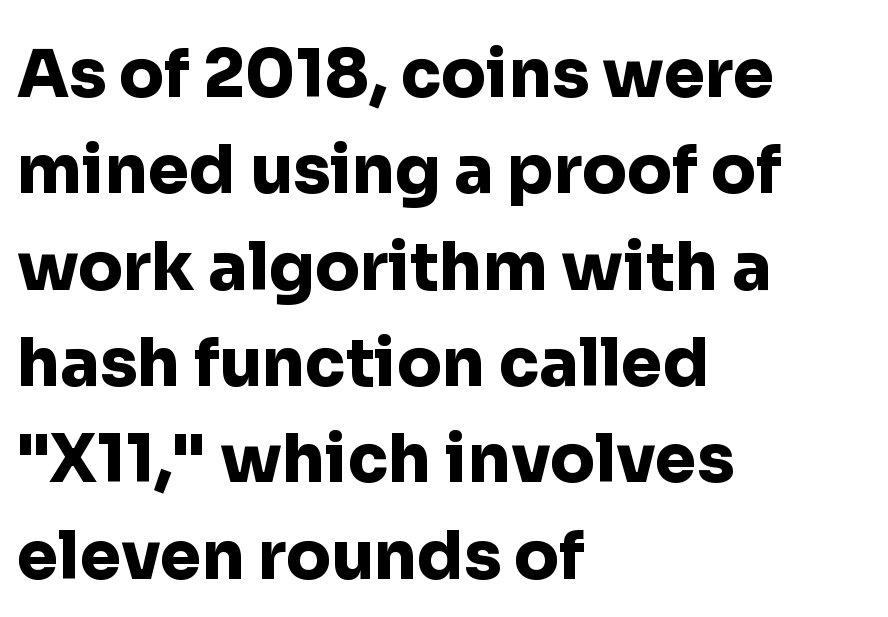
The glyphs have the mass of a bold cut. Leading matches the norm, producing a regular column. Only glyphs here, with clear space below each row. The paragraph shown leans on its left margin. Typographically, this falls in the sans-serif category. Looks like regular typesetting: each glyph gets only the width it needs.
